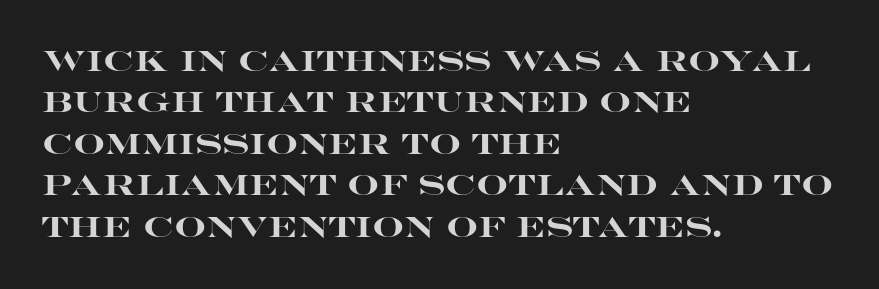
{"italic": "no", "bold": "yes", "weight": "heavy", "width": "wide", "stroke_contrast": "high", "x_height": "large", "monospaced": "no", "underline": "no", "align": "left", "line_spacing": "normal", "line_spacing_ratio": 1.48, "letter_spacing": "normal", "letter_spacing_em": 0.0, "glyph_px": 28}
